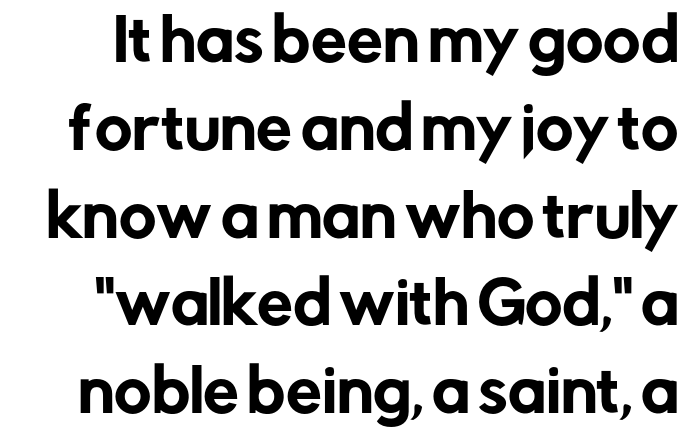
Style check: upright. This rendering employs a face without finishing strokes, i.e., a sans-serif. Each row of text sits above clean, open space. Successive baselines arrive at the customary interval. Observe the ordinary spacing: letters are neighbours, not strangers.
